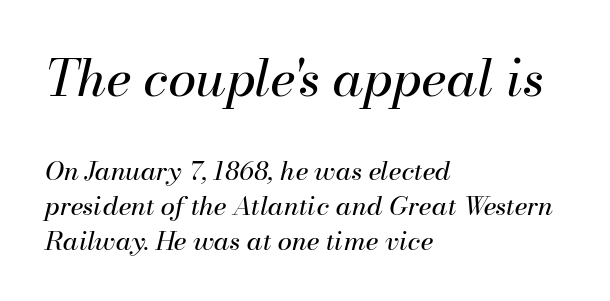
The image shows 51 px regular-weight type, italic (leaning right); set left-aligned, normal line spacing (1.34x), normal letter spacing, not underlined; the first (top) block is 1.96x larger; medium stroke contrast and a small x-height.
